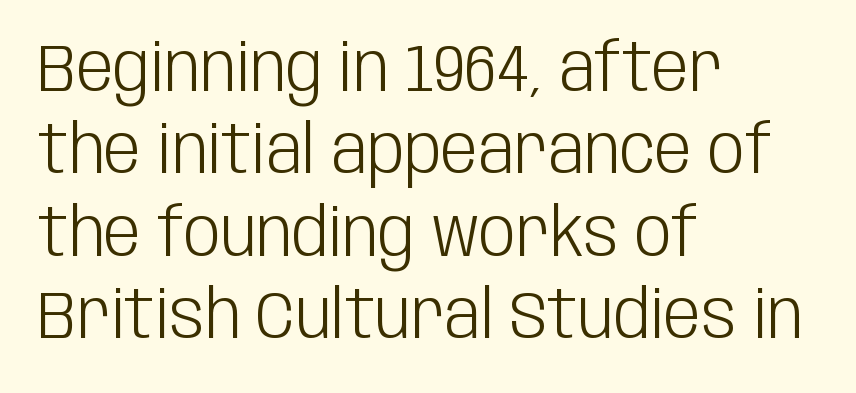
Q: Is the text bold? A: No.
Q: Is the text italic (slanted)? A: No, it is upright.
Q: Is the typeface a serif or a sans-serif typeface? A: Sans-serif.
Q: Is the text underlined? A: No.
Q: How is the paragraph aligned? A: Left-aligned.
Q: Is the spacing between letters normal or unusually wide? A: Normal.
Q: Is the spacing between lines tight, normal or loose? A: Normal.
Q: Width (condensed, normal, or wide)? A: Condensed.
Q: Stroke contrast? A: Low.
Q: x-height? A: Large.
Q: Monospaced? A: No.
